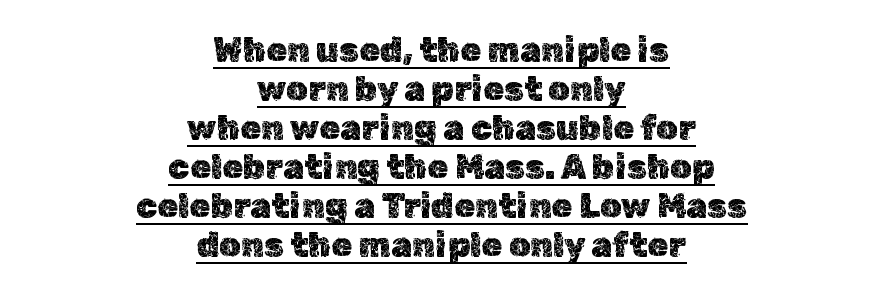
The image shows 34 px text type, upright; set centered, tight line spacing (1.15x), normal letter spacing, underlined; a medium x-height.
